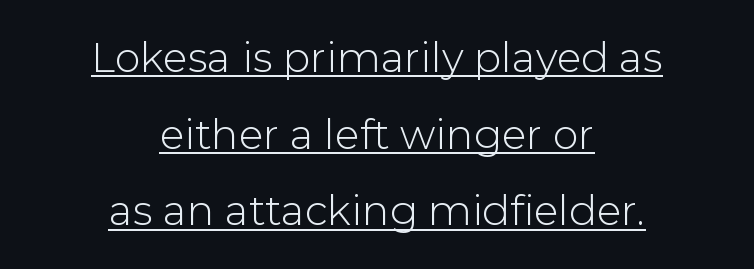
Font category for this specimen: sans-serif. Vertical strokes here are truly vertical. A typesetter would call this proportional, since set widths differ per character. A student would call this center alignment; a typographer would say set centered.
